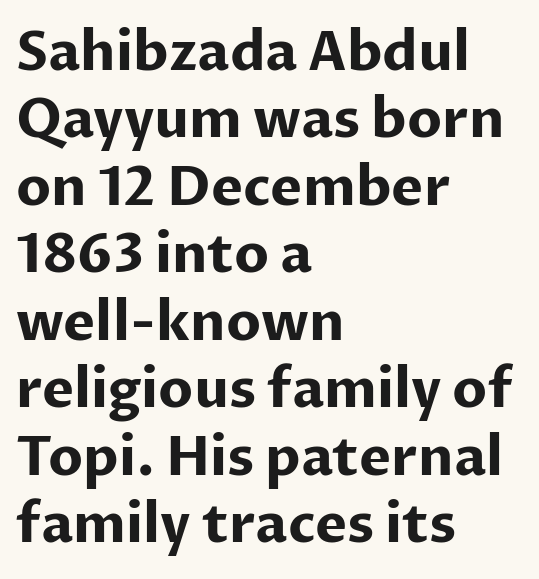
The characters look thick and weighty, a clear bold. This rendering features lettering with no underline. Examine the stroke ends and you'll find no serifs. Notice how descenders clear the ascenders below comfortably — that's standard leading. Here the glyphs are tracked normally, forming tight word shapes. Characters remain perfectly vertical along every line.
